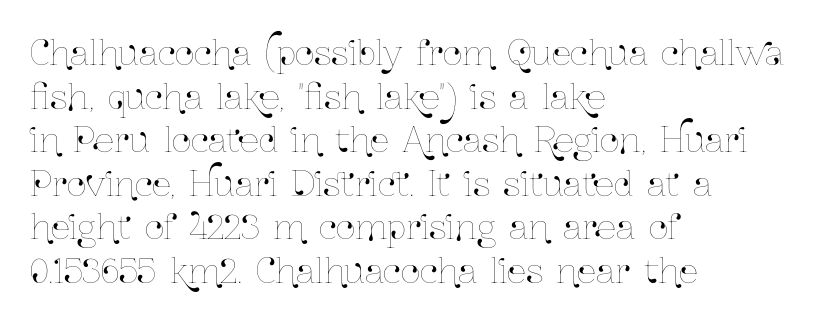
Q: Is the text italic (slanted)? A: No, it is upright.
Q: Is the text underlined? A: No.
Q: How is the paragraph aligned? A: Left-aligned.
Q: Is the spacing between letters normal or unusually wide? A: Normal.
Q: Is the spacing between lines tight, normal or loose? A: Normal.
Q: Width (condensed, normal, or wide)? A: Condensed.
Q: Stroke contrast? A: Low.
Q: x-height? A: Medium.
Q: Monospaced? A: No.
